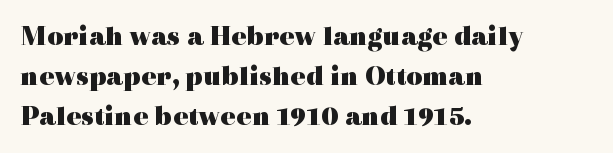
The image shows 28 px heavy, wide serif type, upright; set left-aligned, normal line spacing (1.43x), normal letter spacing, not underlined; a medium x-height.
